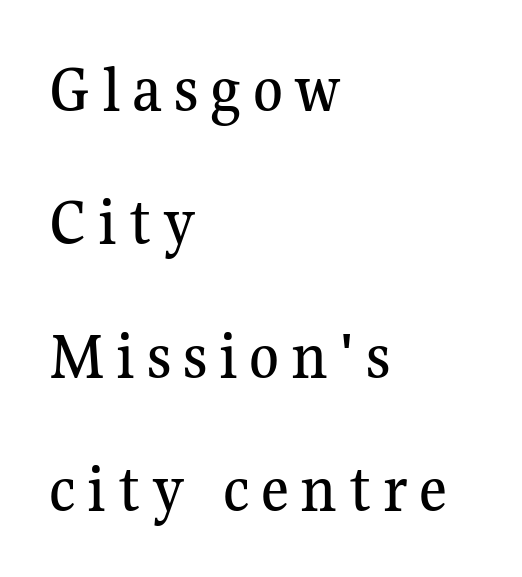
Q: Is the text italic (slanted)? A: No, it is upright.
Q: Is the typeface a serif or a sans-serif typeface? A: Serif.
Q: Is the text underlined? A: No.
Q: How is the paragraph aligned? A: Left-aligned.
Q: Is the spacing between lines tight, normal or loose? A: Loose.
Q: Width (condensed, normal, or wide)? A: Normal.
Q: Stroke contrast? A: Medium.
Q: x-height? A: Medium.
Q: Monospaced? A: No.
